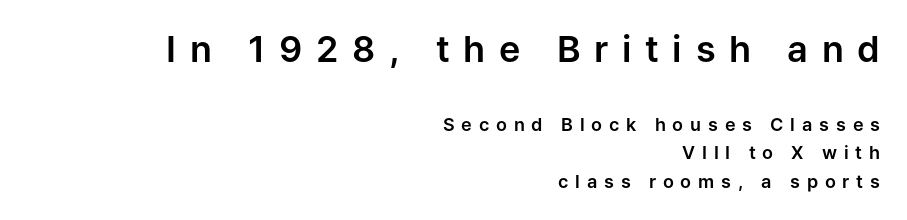
{"serif": "no", "italic": "no", "width": "normal", "stroke_contrast": "low", "x_height": "medium", "monospaced": "no", "underline": "no", "align": "right", "line_spacing": "normal", "line_spacing_ratio": 1.58, "letter_spacing": "wide", "letter_spacing_em": 0.38, "larger_block": "first", "size_ratio": 2.0, "glyph_px": 36}
